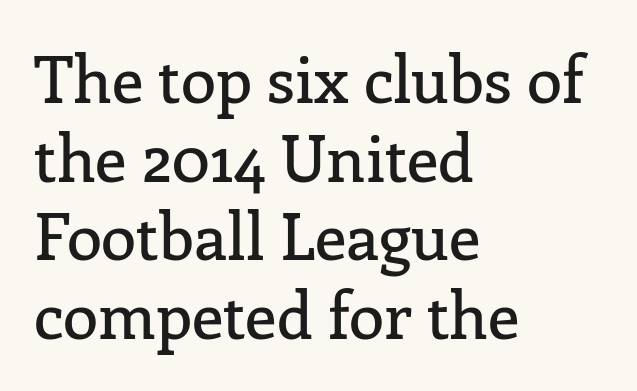
{"serif": "yes", "italic": "no", "width": "normal", "stroke_contrast": "low", "x_height": "medium", "monospaced": "no", "underline": "no", "align": "left", "line_spacing_ratio": 1.23, "letter_spacing": "normal", "letter_spacing_em": 0.0, "glyph_px": 64}
